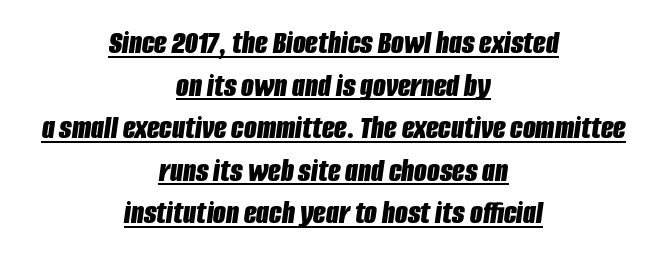
Q: Is the text bold? A: Yes.
Q: Is the text italic (slanted)? A: Yes, it leans right by about 8 degrees.
Q: Is the text underlined? A: Yes.
Q: How is the paragraph aligned? A: Centered.
Q: Is the spacing between letters normal or unusually wide? A: Normal.
Q: Is the spacing between lines tight, normal or loose? A: Normal.
Q: Width (condensed, normal, or wide)? A: Condensed.
Q: Stroke contrast? A: Low.
Q: x-height? A: Large.
Q: Monospaced? A: No.
